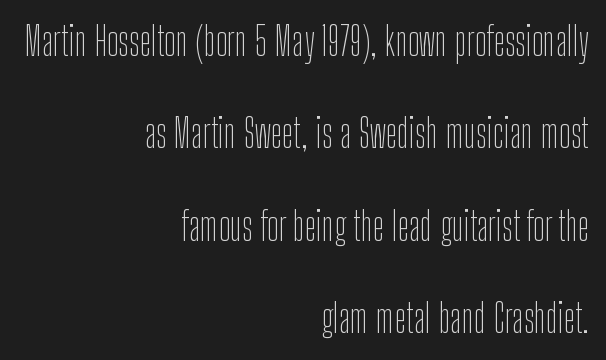
The image shows 39 px thin, condensed sans-serif type, upright; set right-aligned, loose line spacing (2.37x), normal letter spacing, not underlined; low stroke contrast and a medium x-height.
